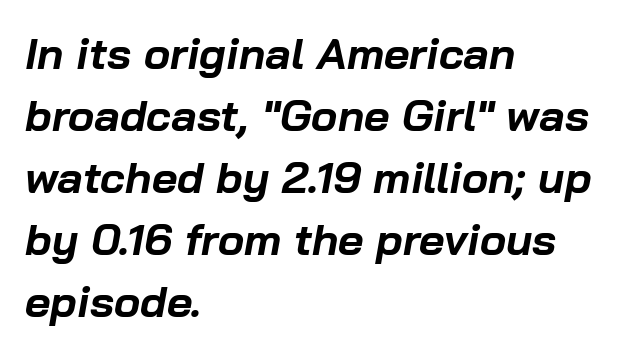
Students, note that the glyphs here touch the page at normal intervals. Is the type bold? Yes — the strokes are clearly thick and heavy. Character widths vary here, with narrow letters taking less room than wide ones. A typesetter would mark this as italic. The paragraph shown leans on its left margin. Underlining? Definitely not there.
